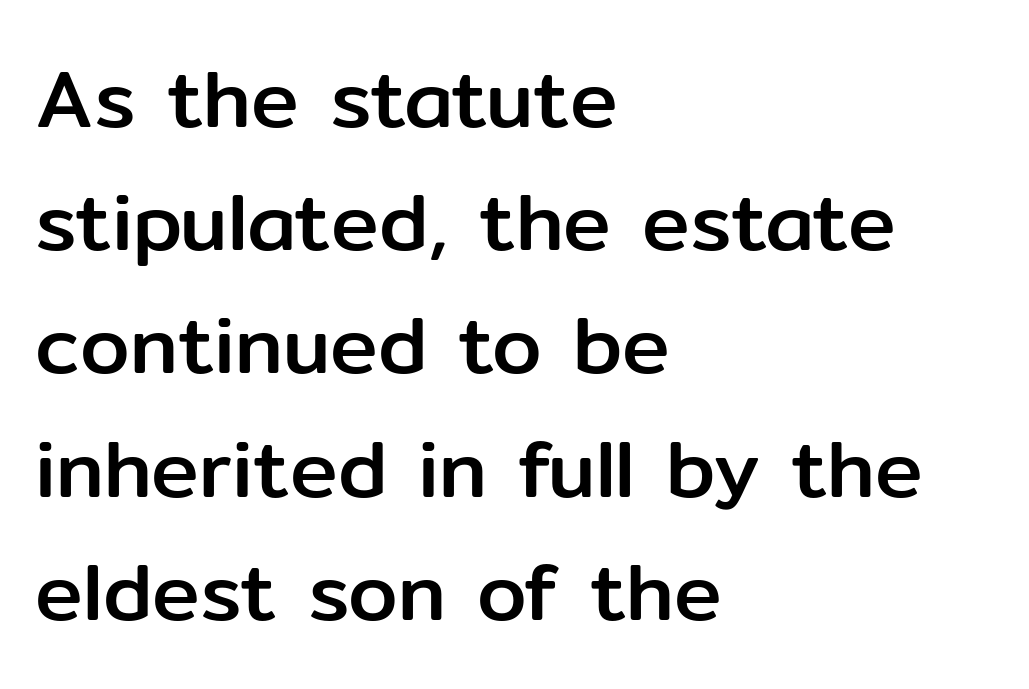
The image shows 80 px sans-serif type, upright; set left-aligned, normal line spacing (1.54x), normal letter spacing, not underlined; low stroke contrast and a medium x-height.
